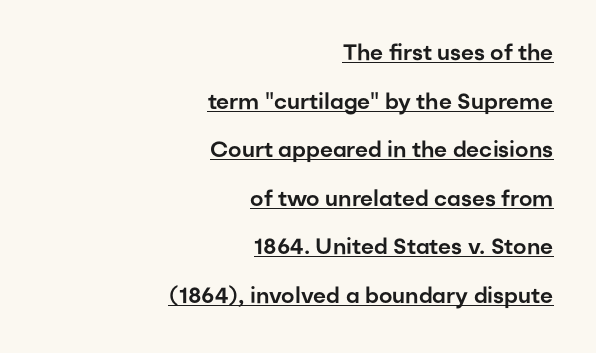
{"italic": "no", "underline": "yes", "align": "right", "line_spacing": "loose", "line_spacing_ratio": 2.21, "letter_spacing": "normal", "letter_spacing_em": 0.0, "glyph_px": 22}
